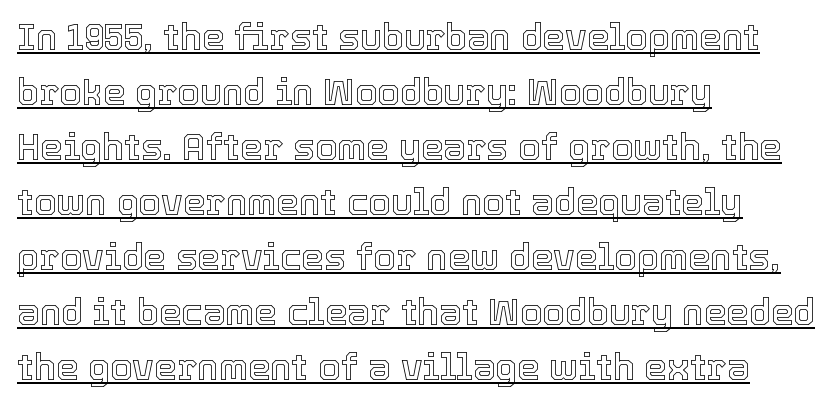
Underline: present. Ascenders rise straight up at ninety degrees. The lines in this sample share a left origin and differ only in where they stop. Looks like regular typesetting: each glyph gets only the width it needs. Between one letter and the next there's only the usual sliver of space.
